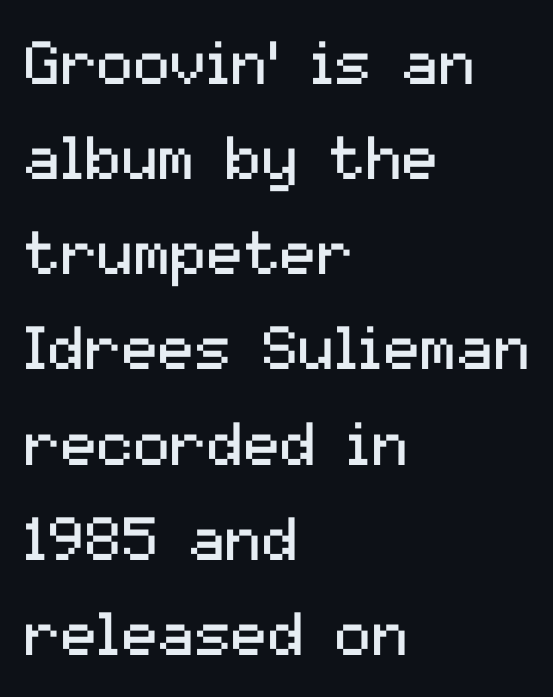
The image shows 61 px regular-weight sans-serif type, upright; set left-aligned, normal line spacing (1.56x), normal letter spacing, not underlined; medium stroke contrast and a medium x-height.
